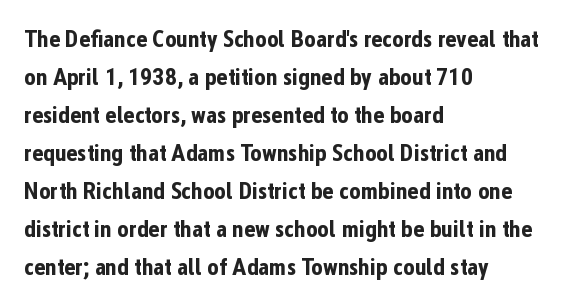
{"italic": "no", "bold": "yes", "underline": "no", "align": "left", "line_spacing": "normal", "line_spacing_ratio": 1.58, "letter_spacing": "normal", "letter_spacing_em": 0.0, "glyph_px": 24}
